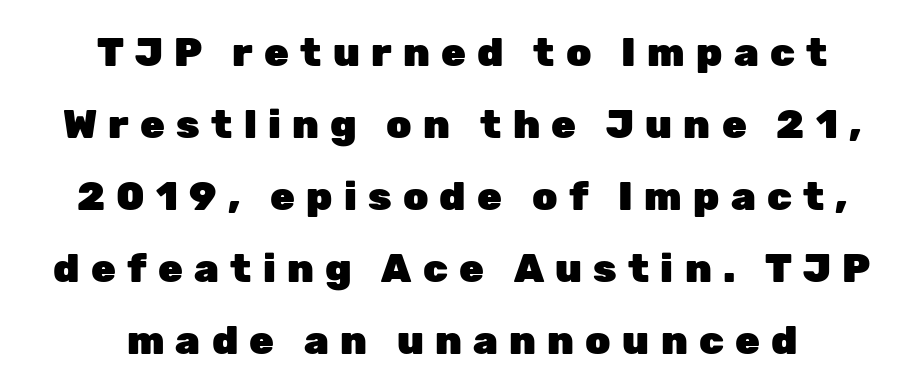
{"serif": "no", "italic": "no", "bold": "yes", "weight": "heavy", "width": "normal", "stroke_contrast": "low", "x_height": "medium", "monospaced": "no", "underline": "no", "align": "center", "line_spacing_ratio": 1.8, "letter_spacing": "wide", "letter_spacing_em": 0.28, "glyph_px": 40}
